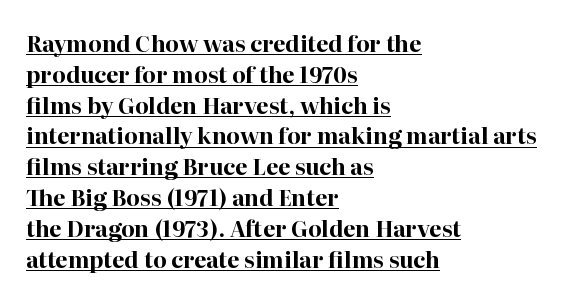
The image shows 22 px bold type, upright; set left-aligned, normal line spacing (1.4x), normal letter spacing, underlined.
